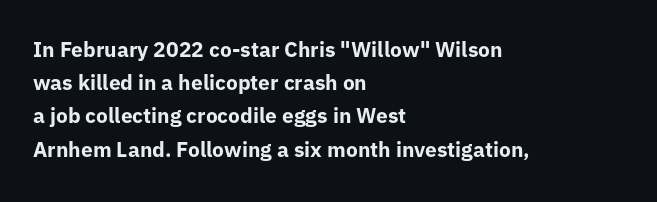
The font is running at its bold setting. Letters rest on an invisible, unmarked baseline. Students, note that the glyphs here touch the page at normal intervals. The rendering anchors every line to the left-hand side.
